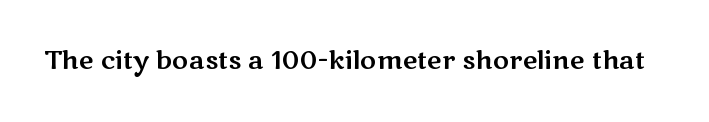
{"italic": "no", "underline": "no", "letter_spacing": "normal", "letter_spacing_em": 0.0, "glyph_px": 25}
